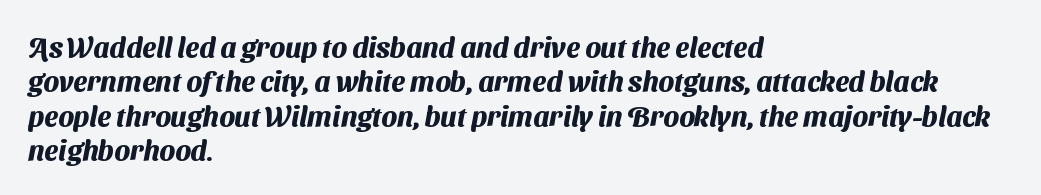
Q: Is the text bold? A: Yes.
Q: Is the typeface a serif or a sans-serif typeface? A: Sans-serif.
Q: Is the text underlined? A: No.
Q: How is the paragraph aligned? A: Left-aligned.
Q: Is the spacing between letters normal or unusually wide? A: Normal.
Q: Width (condensed, normal, or wide)? A: Normal.
Q: Stroke contrast? A: Medium.
Q: x-height? A: Medium.
Q: Monospaced? A: No.
